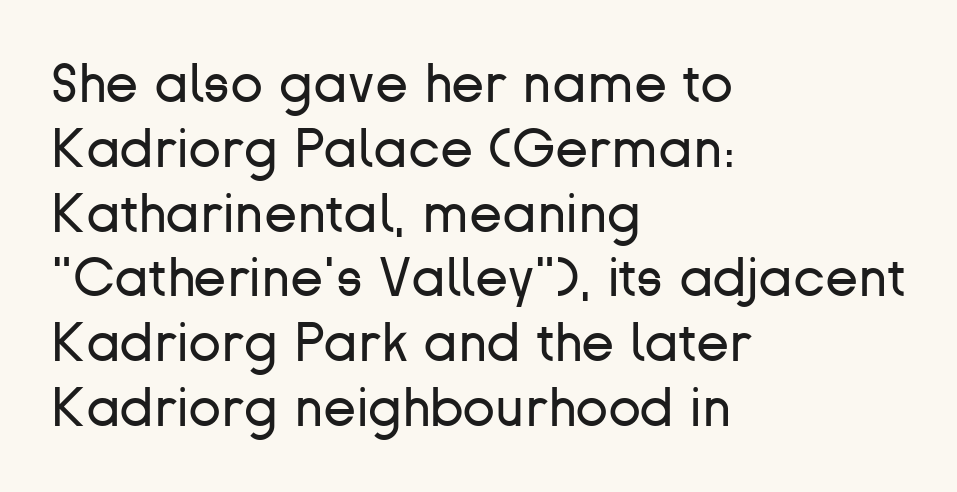
Do the letters lean? They stand straight. Unlike a traditional serif, this face leaves its strokes unadorned. Lines of text with bare space underneath. Tracking value appears to be zero — textbook default spacing.
